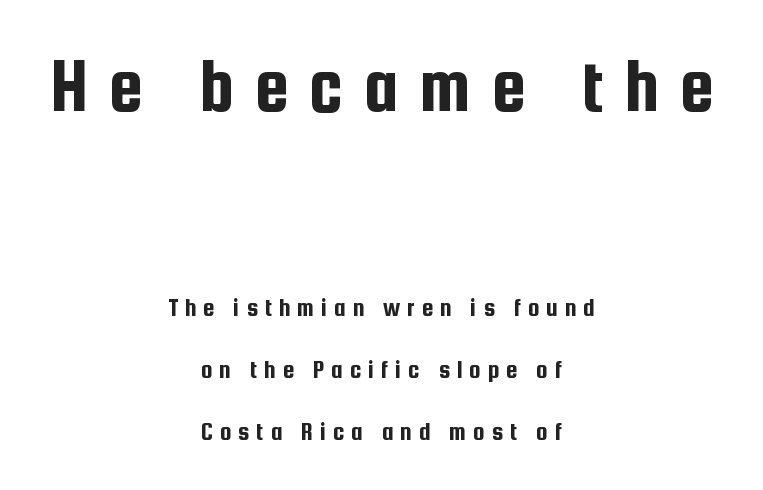
{"serif": "no", "italic": "no", "width": "condensed", "stroke_contrast": "low", "x_height": "medium", "monospaced": "no", "underline": "no", "align": "center", "line_spacing": "loose", "line_spacing_ratio": 2.4, "letter_spacing": "wide", "letter_spacing_em": 0.26, "larger_block": "first", "size_ratio": 3.0, "glyph_px": 78}
